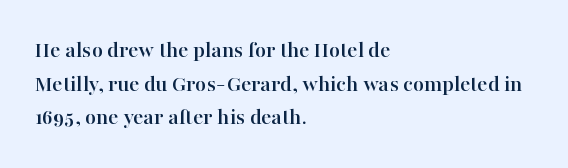
Leading matches the norm, producing a regular column. Every stem runs plumb, perpendicular to the baseline. Underline: absent. In CSS terms this would be text-align: left. Here the glyphs are tracked normally, forming tight word shapes.
